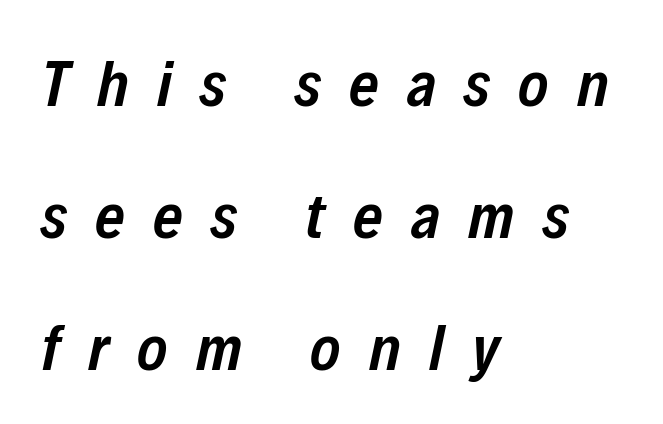
The specimen reads as italic at a glance. The rendering anchors every line to the left-hand side. Look at the stroke-to-counter ratio: somewhat heavy, a semibold. Is this a fixed-width face? No — the glyphs have proportional, varying widths.
